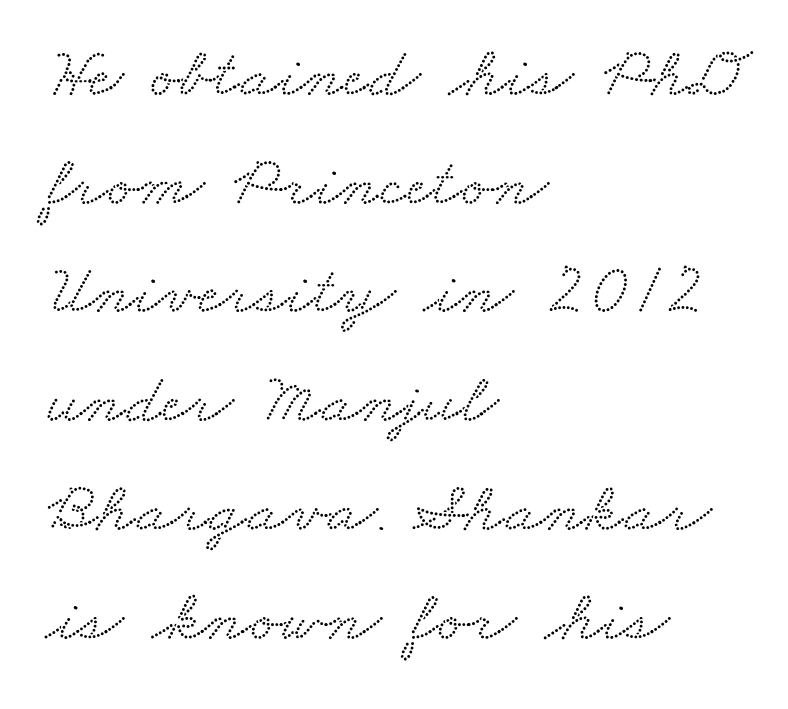
Q: Is the typeface a serif or a sans-serif typeface? A: Serif.
Q: Is the text underlined? A: No.
Q: How is the paragraph aligned? A: Left-aligned.
Q: Is the spacing between letters normal or unusually wide? A: Normal.
Q: Is the spacing between lines tight, normal or loose? A: Normal.
Q: Width (condensed, normal, or wide)? A: Wide.
Q: Stroke contrast? A: Low.
Q: x-height? A: Small.
Q: Monospaced? A: No.
